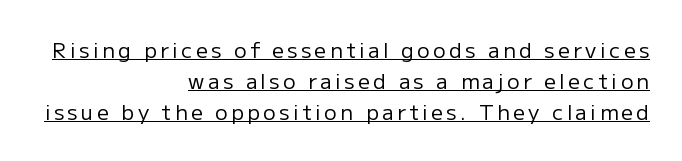
Unlike italic type, these characters show no tilt at all. Is the block centered? No — it sits flush against the right margin. Emphasis is given by a line drawn under the lettering. Weight class: somewhere from thin through regular.
